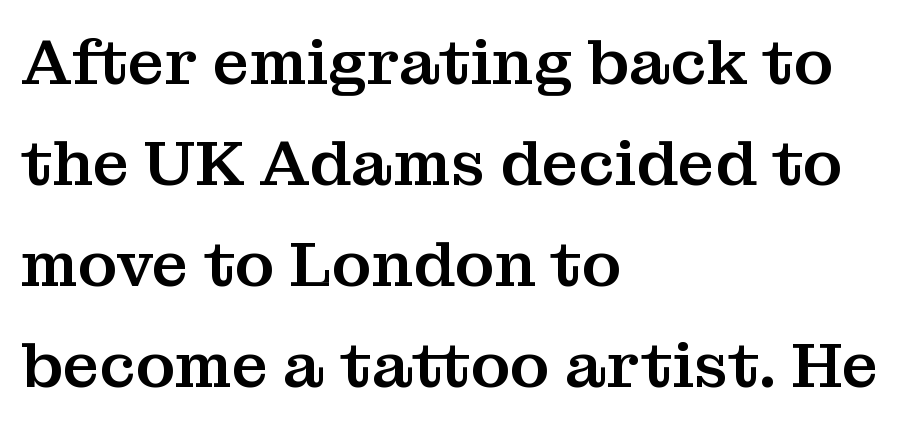
Here the designer chose a conventional face with non-uniform glyph widths. Are there feet on the stems? There are — it's a serif. Leading: standard. Tracking here is standard; glyphs follow each other at the usual distance. The space directly below the letters is spotless.
